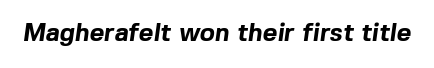
The image shows 25 px bold type; set normal letter spacing, not underlined.
